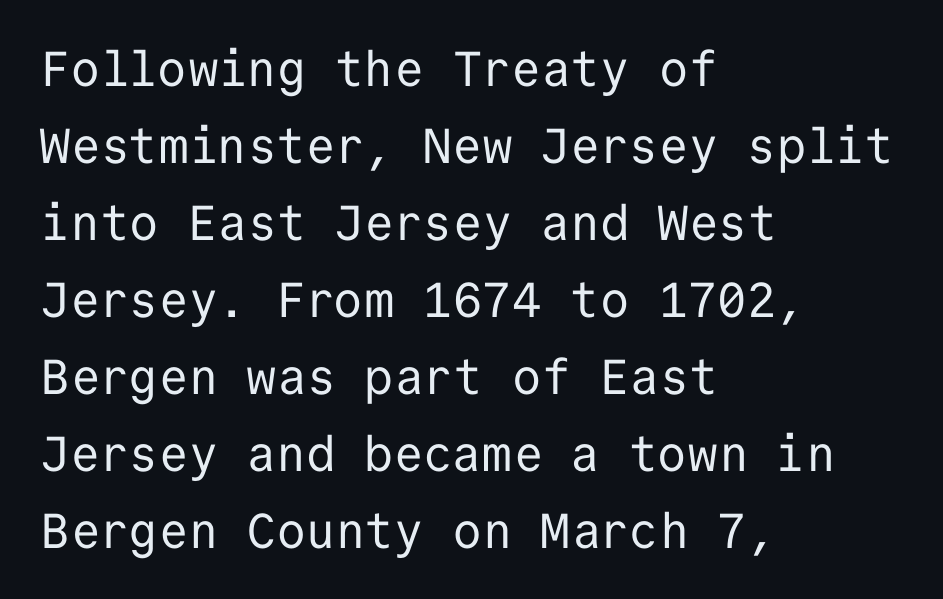
{"serif": "no", "italic": "no", "bold": "no", "weight": "regular", "width": "normal", "stroke_contrast": "low", "x_height": "medium", "monospaced": "yes", "underline": "no", "align": "left", "line_spacing": "normal", "line_spacing_ratio": 1.57, "letter_spacing": "normal", "letter_spacing_em": 0.0, "glyph_px": 49}
